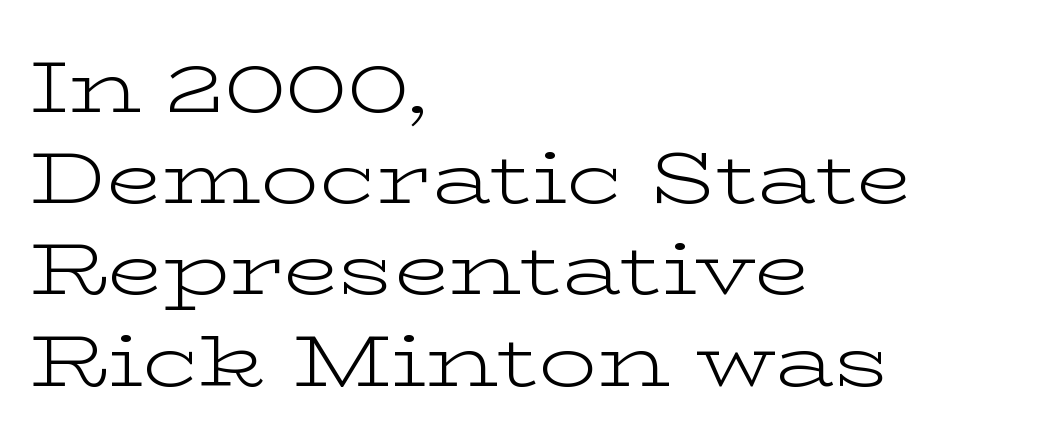
The image shows 73 px light, wide serif type, upright; set left-aligned, normal line spacing (1.25x), normal letter spacing, not underlined; low stroke contrast and a medium x-height.
